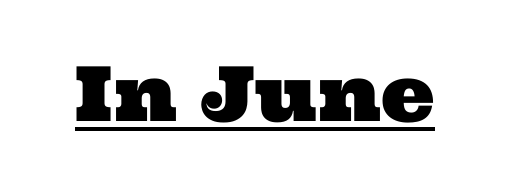
Serifs: yes, visible at the terminals of the letterforms. A typographer would call this underscored text. The passage shown has conventional tracking throughout. Think of a printed novel: that variable character pitch is what you see here.
